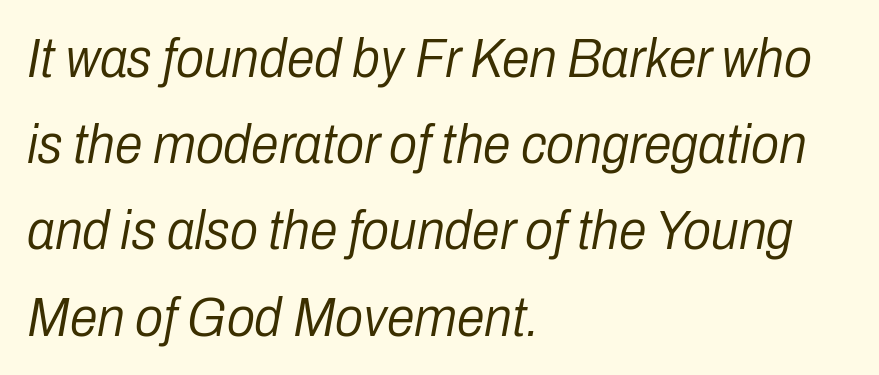
The image shows 56 px light, condensed type, italic (leaning right); set left-aligned, normal line spacing (1.54x), normal letter spacing, not underlined; low stroke contrast and a medium x-height.
